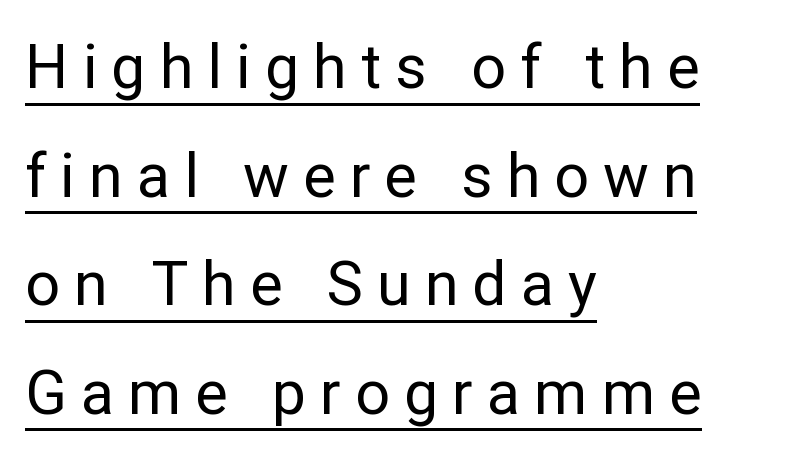
{"serif": "no", "italic": "no", "bold": "no", "weight": "regular", "width": "normal", "stroke_contrast": "low", "x_height": "medium", "monospaced": "no", "underline": "yes", "align": "left", "line_spacing_ratio": 1.78, "letter_spacing": "wide", "letter_spacing_em": 0.23, "glyph_px": 61}
